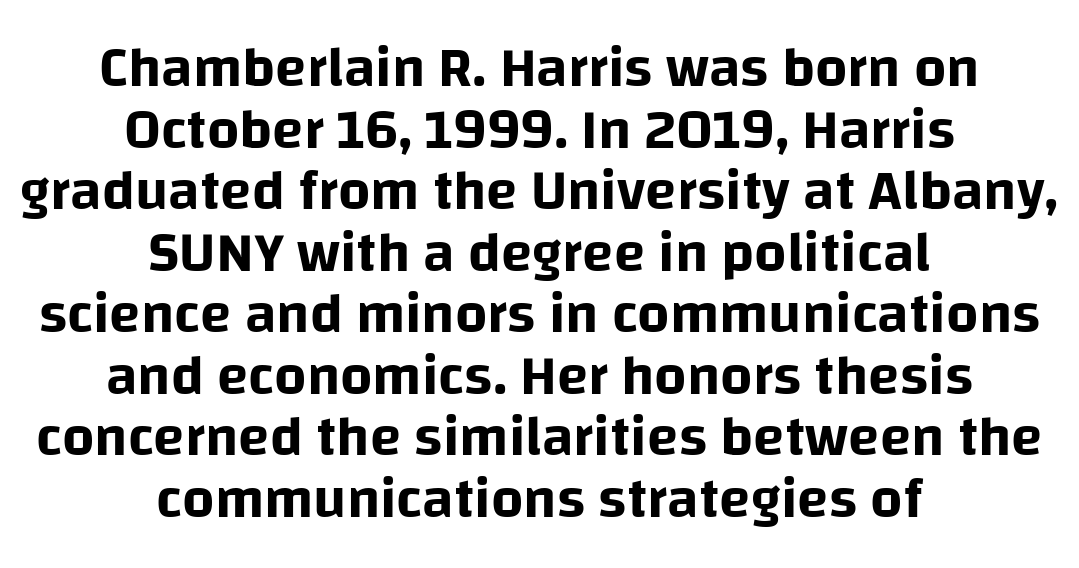
{"serif": "no", "italic": "no", "width": "normal", "stroke_contrast": "low", "x_height": "large", "monospaced": "no", "underline": "no", "align": "center", "line_spacing": "tight", "line_spacing_ratio": 1.08, "letter_spacing": "normal", "letter_spacing_em": 0.0, "glyph_px": 57}
